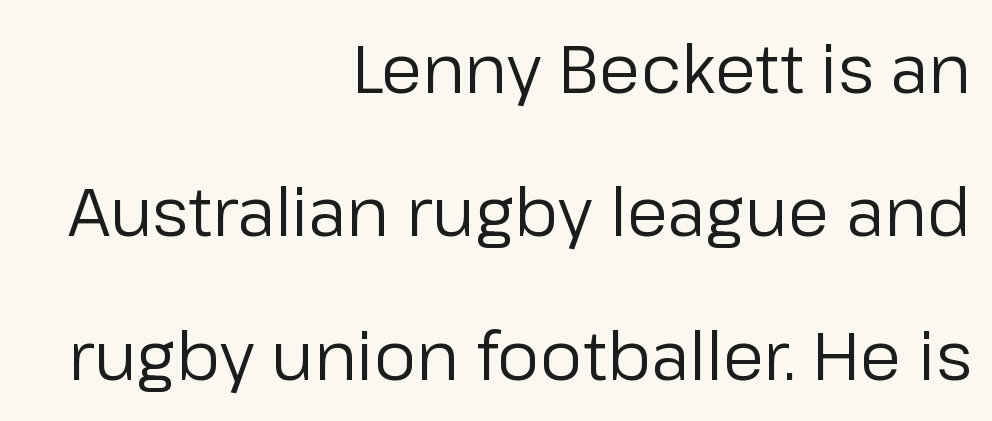
The image shows 67 px regular-weight sans-serif type, upright; set right-aligned, loose line spacing (2.14x), normal letter spacing, not underlined; low stroke contrast and a medium x-height.
